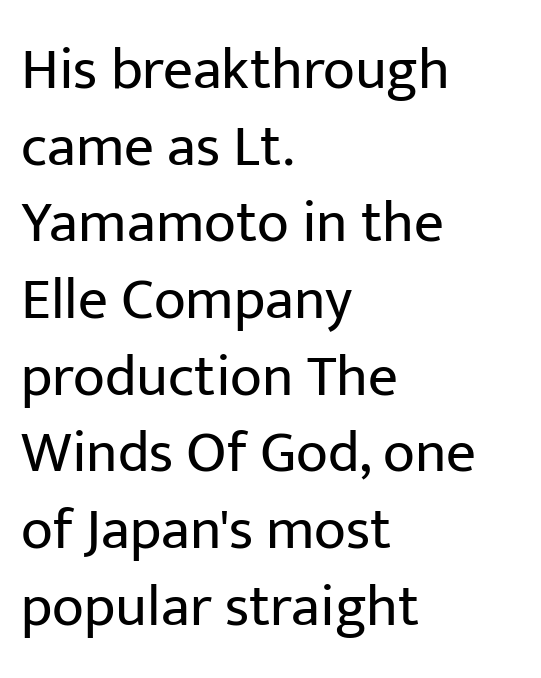
Q: Is the text bold? A: No.
Q: Is the text italic (slanted)? A: No, it is upright.
Q: Is the typeface a serif or a sans-serif typeface? A: Sans-serif.
Q: Is the text underlined? A: No.
Q: How is the paragraph aligned? A: Left-aligned.
Q: Is the spacing between letters normal or unusually wide? A: Normal.
Q: Is the spacing between lines tight, normal or loose? A: Normal.
Q: Width (condensed, normal, or wide)? A: Normal.
Q: Stroke contrast? A: Low.
Q: x-height? A: Medium.
Q: Monospaced? A: No.
